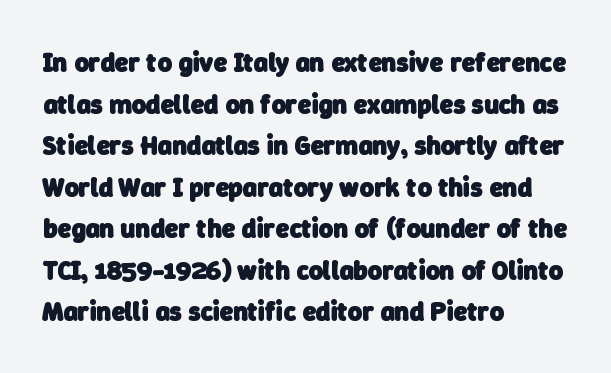
{"bold": "yes", "underline": "no", "align": "left", "line_spacing": "normal", "line_spacing_ratio": 1.54, "letter_spacing": "normal", "letter_spacing_em": 0.0, "glyph_px": 27}
